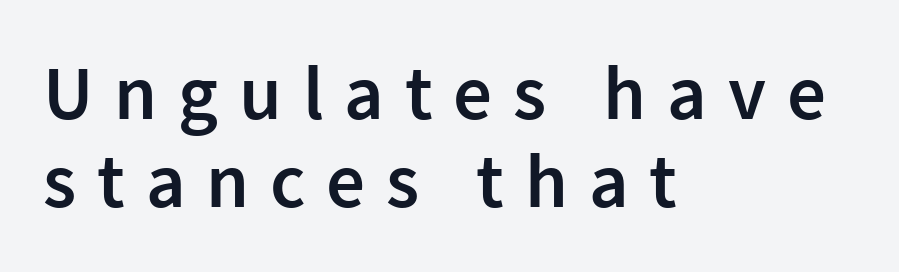
{"serif": "no", "italic": "no", "bold": "semi", "weight": "semibold", "width": "normal", "stroke_contrast": "low", "x_height": "medium", "monospaced": "no", "underline": "no", "align": "left", "line_spacing": "tight", "line_spacing_ratio": 1.14, "letter_spacing": "wide", "letter_spacing_em": 0.27, "glyph_px": 77}
